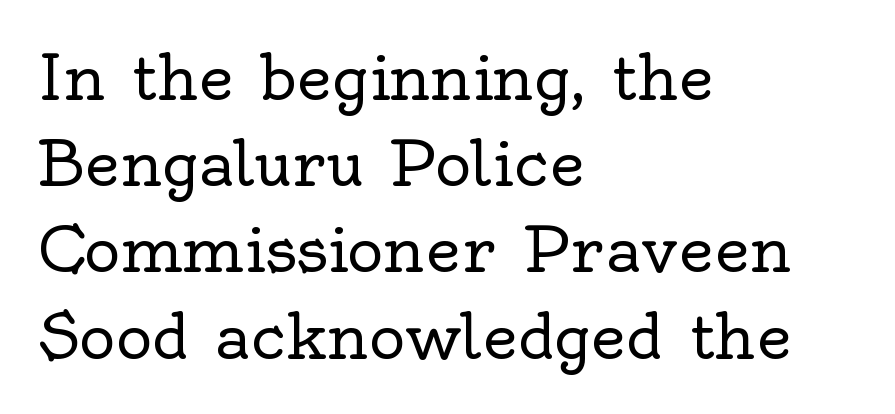
Caption: multi-line text, flush left, ragged right. These lines are rendered in a variable-pitch font. Think standard paragraph weight, or any step lighter than that. A typesetter would call this leading conventional body-copy spacing. The text was rendered using a seriffed face with decorative stroke endings.
